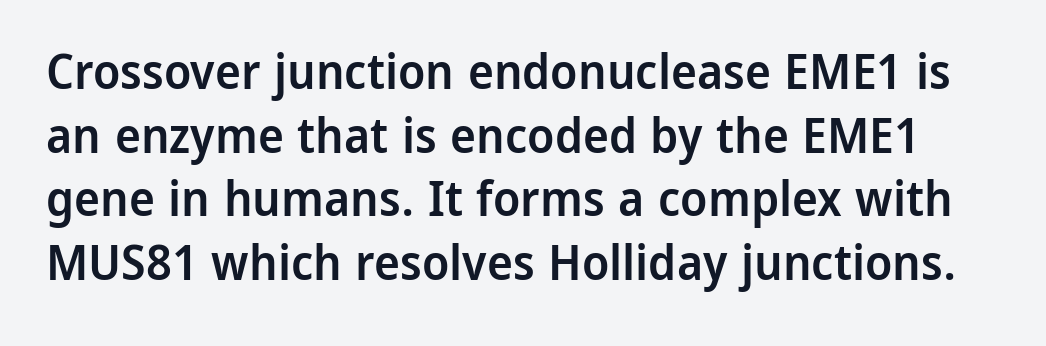
The image shows 49 px semibold sans-serif type, upright; set normal line spacing (1.3x), normal letter spacing, not underlined; low stroke contrast and a medium x-height.
